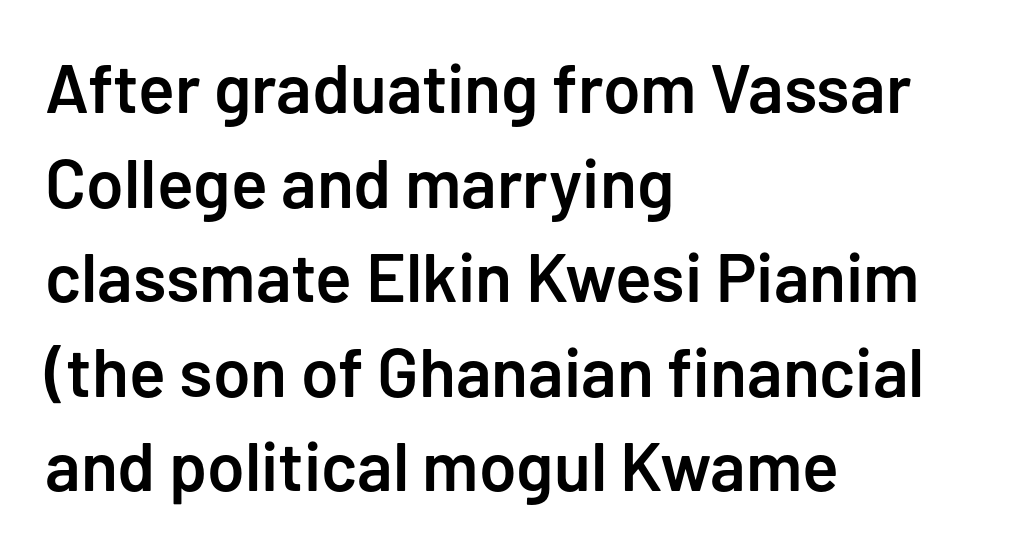
Q: Is the text bold? A: Semi-bold.
Q: Is the text italic (slanted)? A: No, it is upright.
Q: Is the typeface a serif or a sans-serif typeface? A: Sans-serif.
Q: Is the text underlined? A: No.
Q: How is the paragraph aligned? A: Left-aligned.
Q: Is the spacing between letters normal or unusually wide? A: Normal.
Q: Is the spacing between lines tight, normal or loose? A: Normal.
Q: Width (condensed, normal, or wide)? A: Normal.
Q: Stroke contrast? A: Low.
Q: x-height? A: Medium.
Q: Monospaced? A: No.
